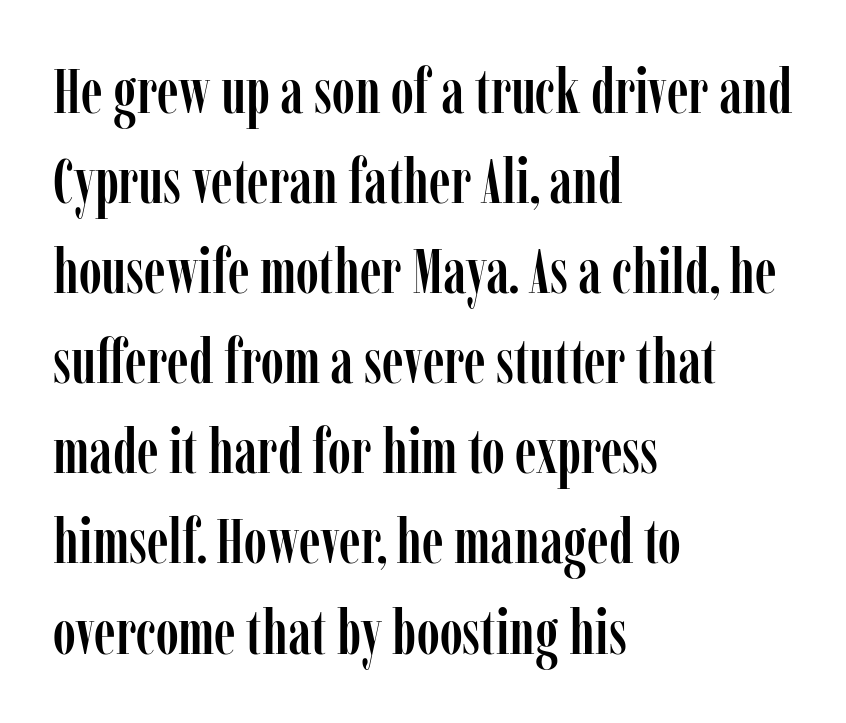
Q: Is the text italic (slanted)? A: No, it is upright.
Q: Is the typeface a serif or a sans-serif typeface? A: Serif.
Q: Is the text underlined? A: No.
Q: How is the paragraph aligned? A: Left-aligned.
Q: Is the spacing between letters normal or unusually wide? A: Normal.
Q: Is the spacing between lines tight, normal or loose? A: Normal.
Q: Width (condensed, normal, or wide)? A: Condensed.
Q: Stroke contrast? A: Low.
Q: x-height? A: Medium.
Q: Monospaced? A: No.
